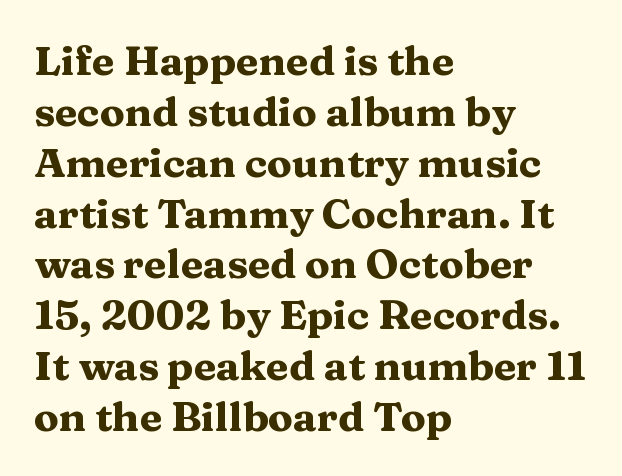
{"serif": "yes", "italic": "no", "bold": "yes", "weight": "heavy", "width": "wide", "stroke_contrast": "medium", "x_height": "medium", "monospaced": "no", "underline": "no", "align": "left", "line_spacing_ratio": 1.24, "letter_spacing": "normal", "letter_spacing_em": 0.0, "glyph_px": 41}
